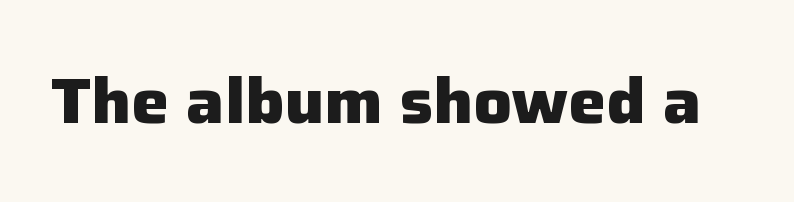
The image shows 63 px heavy sans-serif type, upright; set normal letter spacing, not underlined; low stroke contrast and a medium x-height.
